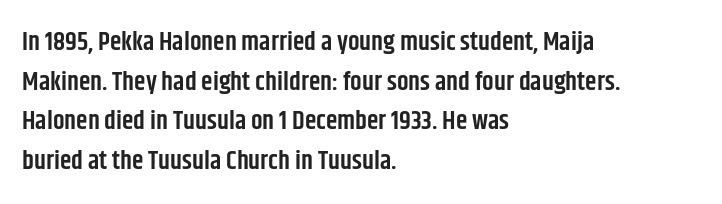
{"italic": "no", "bold": "semi", "underline": "no", "align": "left", "line_spacing": "normal", "line_spacing_ratio": 1.52, "letter_spacing": "normal", "letter_spacing_em": 0.0, "glyph_px": 26}
